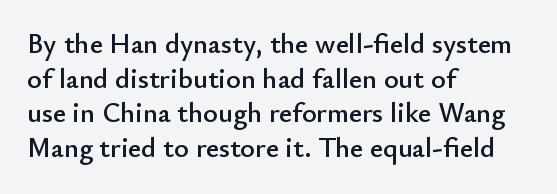
The image shows 28 px sans-serif type, upright; set left-aligned, line spacing 1.24x, normal letter spacing, not underlined; low stroke contrast and a small x-height.
